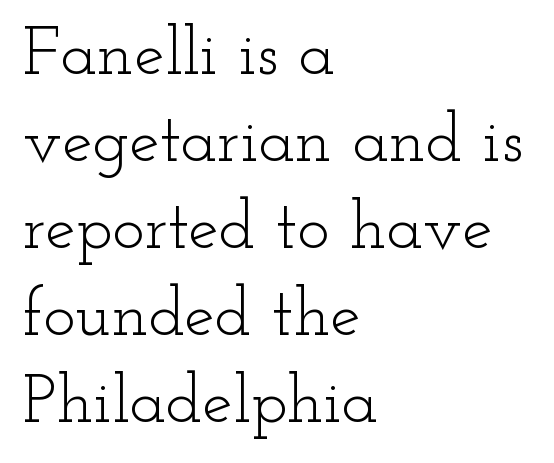
{"serif": "yes", "italic": "no", "bold": "no", "weight": "light", "width": "wide", "stroke_contrast": "low", "x_height": "small", "monospaced": "no", "underline": "no", "align": "left", "line_spacing": "normal", "line_spacing_ratio": 1.28, "letter_spacing": "normal", "letter_spacing_em": 0.0, "glyph_px": 68}
